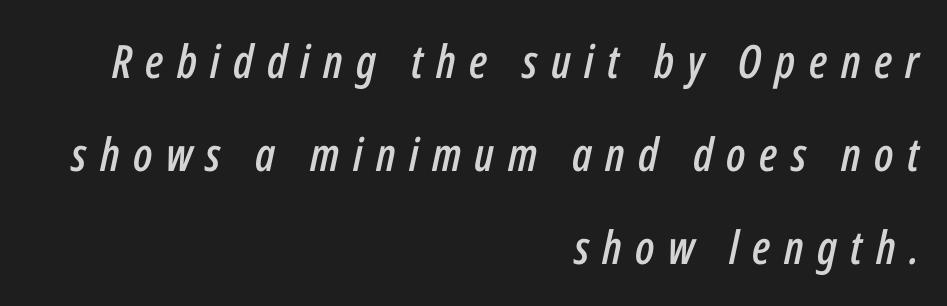
The image shows 46 px condensed type, italic (leaning right); set right-aligned, loose line spacing (2.02x), unusually wide letter spacing (+0.29 em), not underlined; low stroke contrast and a medium x-height.
